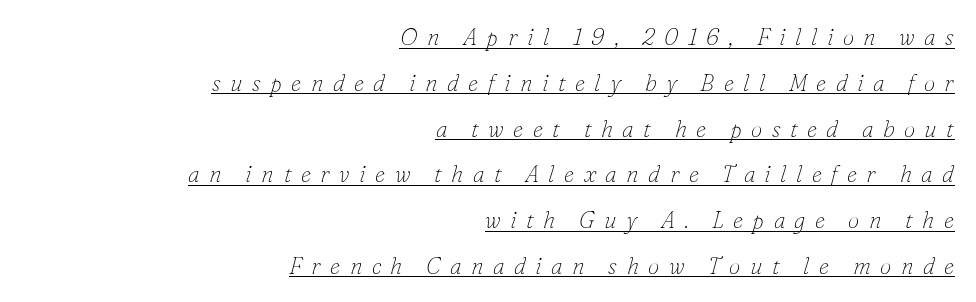
The letterforms sit at book weight or below. Casual observation: everything's shoved over to the right. The lettering tilts uniformly, giving the passage an italic look. Check the space under the baseline: a stroke is drawn there.
